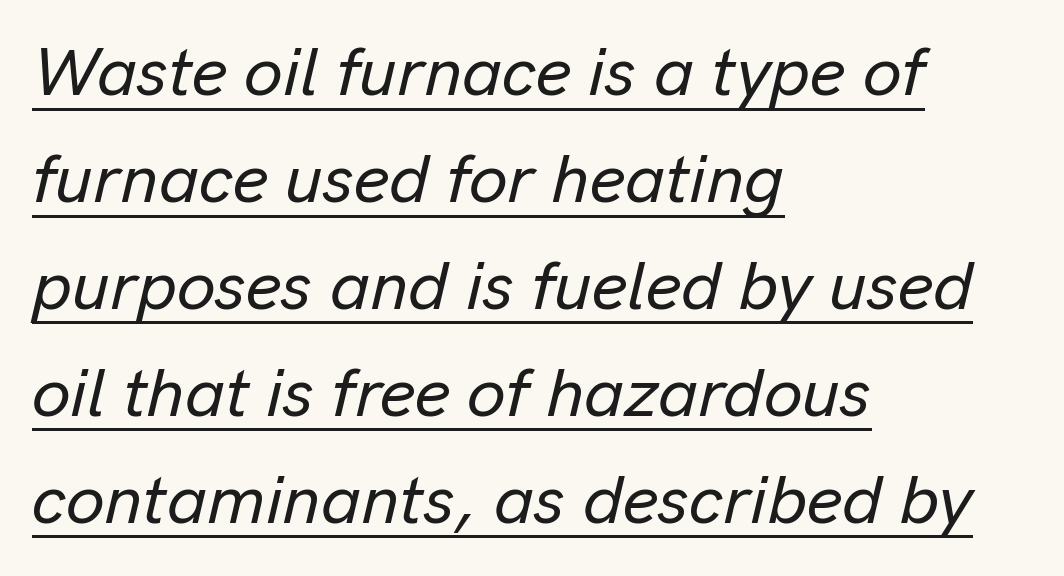
The image shows 69 px text type, italic (leaning right); set left-aligned, normal line spacing (1.55x), normal letter spacing, underlined; low stroke contrast and a medium x-height.
